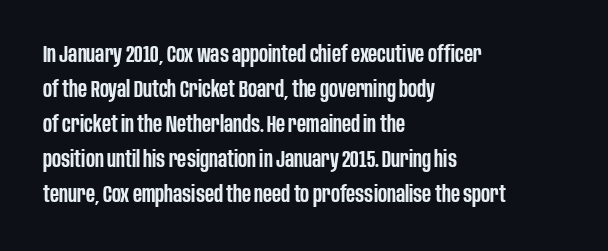
Q: Is the text bold? A: Semi-bold.
Q: Is the text italic (slanted)? A: No, it is upright.
Q: Is the text underlined? A: No.
Q: How is the paragraph aligned? A: Left-aligned.
Q: Is the spacing between letters normal or unusually wide? A: Normal.
Q: Is the spacing between lines tight, normal or loose? A: Normal.
